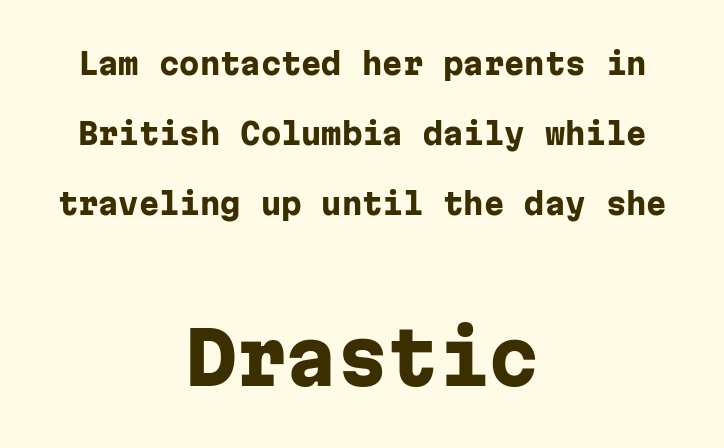
Q: Is the text bold? A: Yes.
Q: Is the text italic (slanted)? A: No, it is upright.
Q: Is the typeface a serif or a sans-serif typeface? A: Sans-serif.
Q: Is the text underlined? A: No.
Q: How is the paragraph aligned? A: Centered.
Q: Is the spacing between letters normal or unusually wide? A: Normal.
Q: Is the spacing between lines tight, normal or loose? A: Loose.
Q: Which block of text is set in a larger size, the first (top) or the second (bottom)? A: The second (bottom) one.
Q: Width (condensed, normal, or wide)? A: Normal.
Q: Stroke contrast? A: Low.
Q: x-height? A: Medium.
Q: Monospaced? A: Yes.
